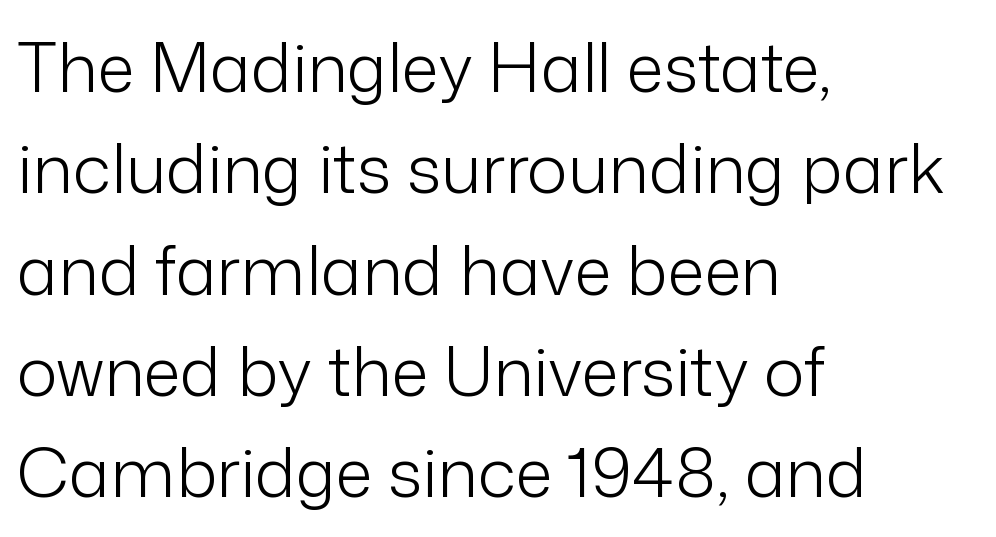
Does the leading feel generous? No, just average. Nope, not italic — everything's standing straight. A typesetter would call this zero additional tracking. The cut favours lightness, reaching ordinary text weight at its darkest.
